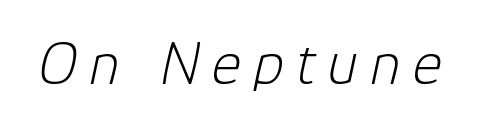
{"italic": "yes", "lean": "right", "slant_degrees": 12, "bold": "no", "weight": "light", "width": "normal", "stroke_contrast": "low", "x_height": "medium", "monospaced": "no", "underline": "no", "glyph_px": 63}
